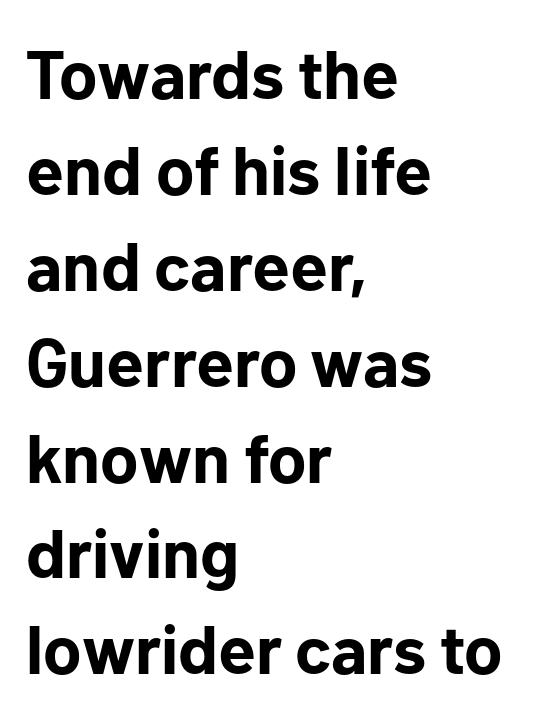
{"serif": "no", "italic": "no", "bold": "yes", "weight": "bold", "width": "normal", "stroke_contrast": "low", "x_height": "medium", "monospaced": "no", "underline": "no", "align": "left", "line_spacing": "normal", "line_spacing_ratio": 1.41, "letter_spacing": "normal", "letter_spacing_em": 0.0, "glyph_px": 68}
